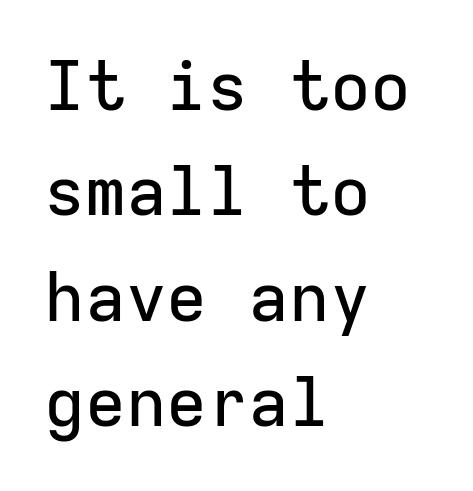
The text block is weighted toward the left margin, trailing off unevenly rightward. Short note: letters normally spaced. The glyphs in this specimen are sans serif. Summary of vertical rhythm: regular, with standard interline spacing. The face used here is monospaced, like something from a code editor. Tall strokes in this sample are plumb rather than angled.
